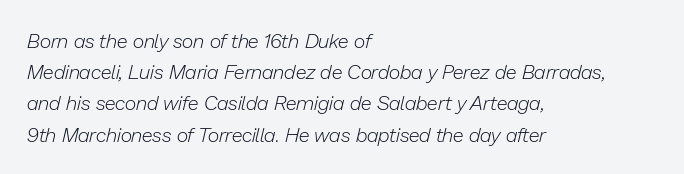
The image shows 20 px text type, italic (leaning right); set left-aligned, normal line spacing (1.56x), normal letter spacing, not underlined.
